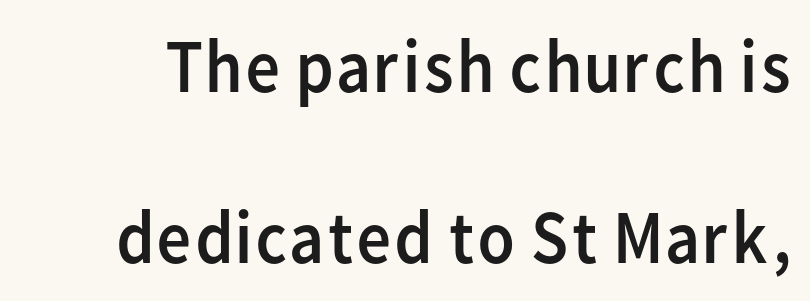
Q: Is the text bold? A: No.
Q: Is the text italic (slanted)? A: No, it is upright.
Q: Is the typeface a serif or a sans-serif typeface? A: Sans-serif.
Q: Is the text underlined? A: No.
Q: Is the spacing between letters normal or unusually wide? A: Normal.
Q: Is the spacing between lines tight, normal or loose? A: Loose.
Q: Width (condensed, normal, or wide)? A: Normal.
Q: Stroke contrast? A: Low.
Q: x-height? A: Medium.
Q: Monospaced? A: No.
